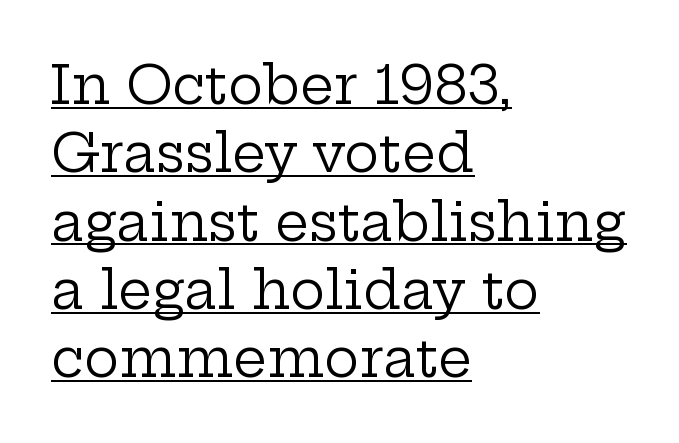
The image shows 53 px regular-weight, wide serif type, upright; set left-aligned, normal line spacing (1.29x), normal letter spacing, underlined; low stroke contrast and a medium x-height.
